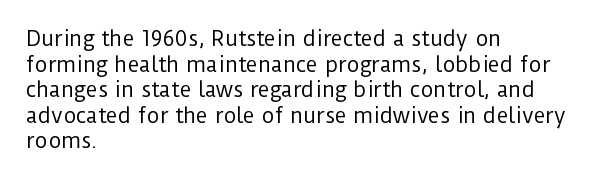
The weight would be labelled regular, book, light, or lighter still. Tall strokes in this sample are plumb rather than angled. These lines stack with their left ends in a neat column. Unmarked baselines from the first word to the last. Regular leading. A typesetter would call this zero additional tracking.
